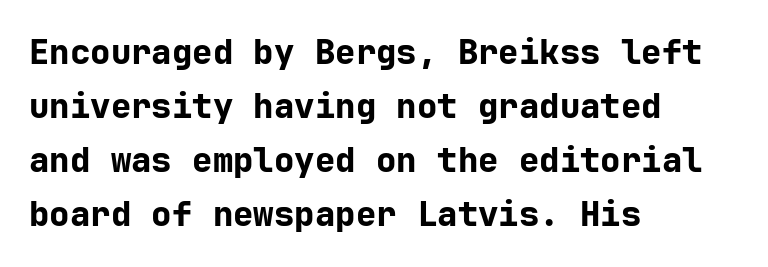
The image shows 34 px bold sans-serif type, upright; set left-aligned, normal line spacing (1.59x), normal letter spacing, not underlined; low stroke contrast and a medium x-height.
